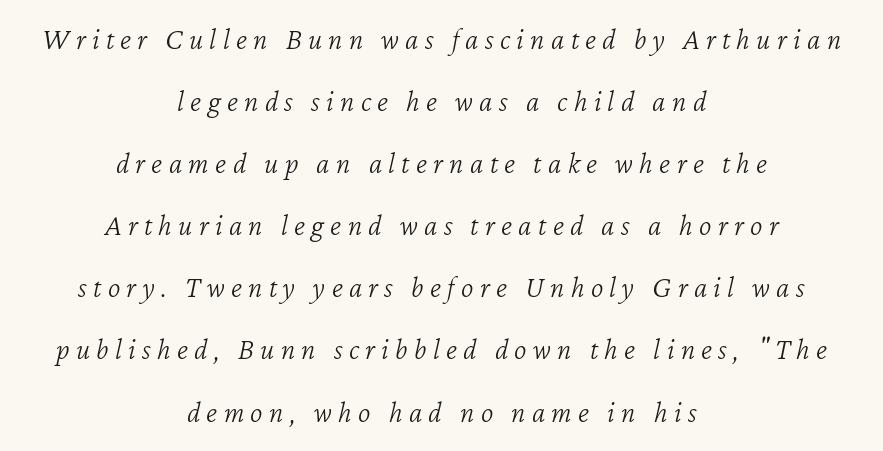
{"italic": "yes", "lean": "right", "slant_degrees": 12, "bold": "no", "weight": "light", "width": "normal", "stroke_contrast": "low", "x_height": "medium", "monospaced": "no", "underline": "no", "align": "center", "line_spacing": "loose", "line_spacing_ratio": 2.07, "letter_spacing": "wide", "letter_spacing_em": 0.21, "glyph_px": 30}
